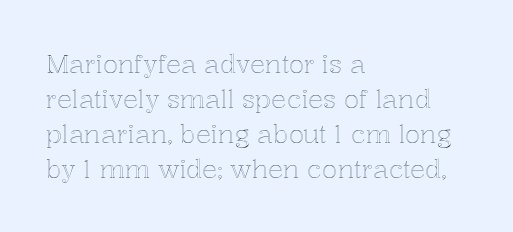
{"italic": "no", "underline": "no", "align": "left", "line_spacing": "normal", "line_spacing_ratio": 1.4, "letter_spacing": "normal", "letter_spacing_em": 0.0, "glyph_px": 25}
